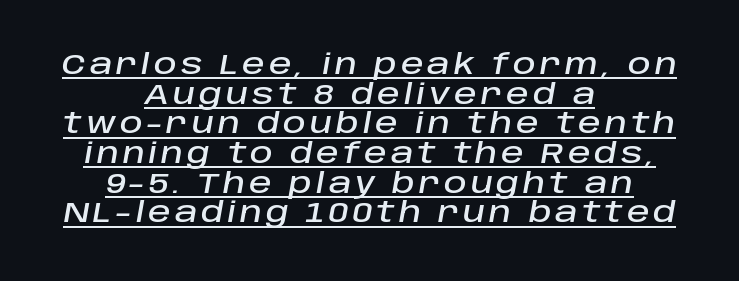
Q: Is the text italic (slanted)? A: Yes, it leans right by about 10 degrees.
Q: Is the text underlined? A: Yes.
Q: How is the paragraph aligned? A: Centered.
Q: Is the spacing between lines tight, normal or loose? A: Tight.
Q: Width (condensed, normal, or wide)? A: Normal.
Q: Stroke contrast? A: Low.
Q: x-height? A: Large.
Q: Monospaced? A: No.
